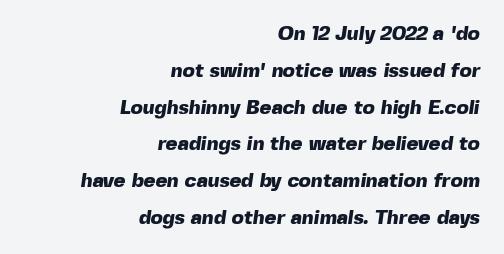
The image shows 20 px bold type; set right-aligned, line spacing 1.84x, normal letter spacing, not underlined.
